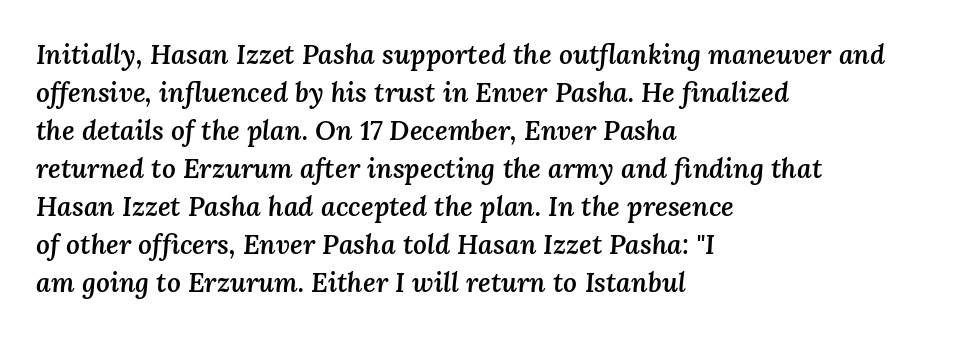
The leading is moderate, giving the passage an even texture. The string is rendered with underlining switched off. The font's italic variant was chosen for this text. Each line starts at the same left margin while the right side varies. No extra tracking has been applied to these lines.
